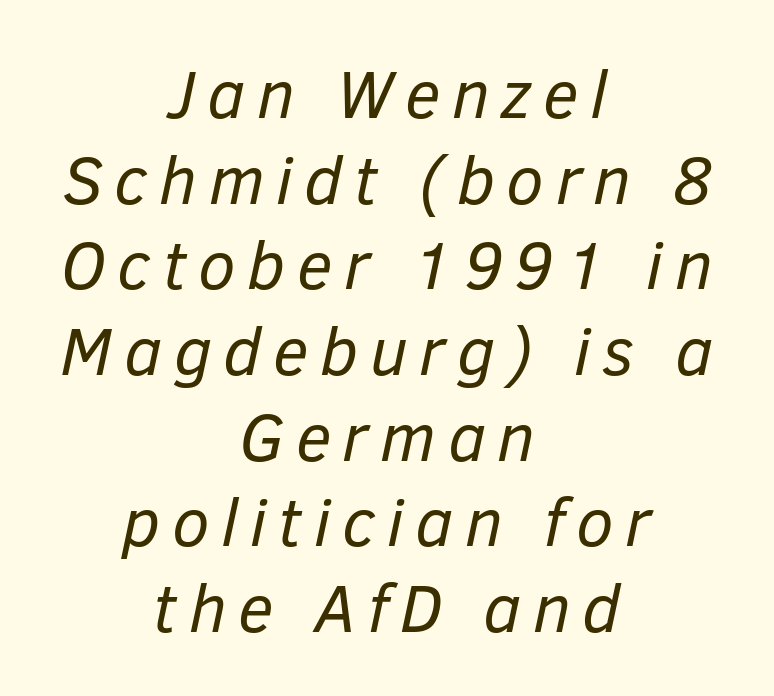
{"italic": "yes", "lean": "right", "slant_degrees": 12, "bold": "no", "weight": "regular", "width": "normal", "stroke_contrast": "low", "x_height": "medium", "monospaced": "no", "underline": "no", "align": "center", "line_spacing": "normal", "line_spacing_ratio": 1.26, "glyph_px": 68}
